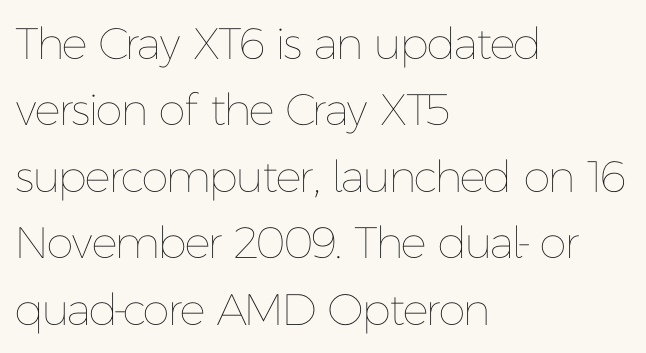
The image shows 44 px thin type, upright; set left-aligned, normal line spacing (1.51x), normal letter spacing, not underlined; low stroke contrast and a medium x-height.
